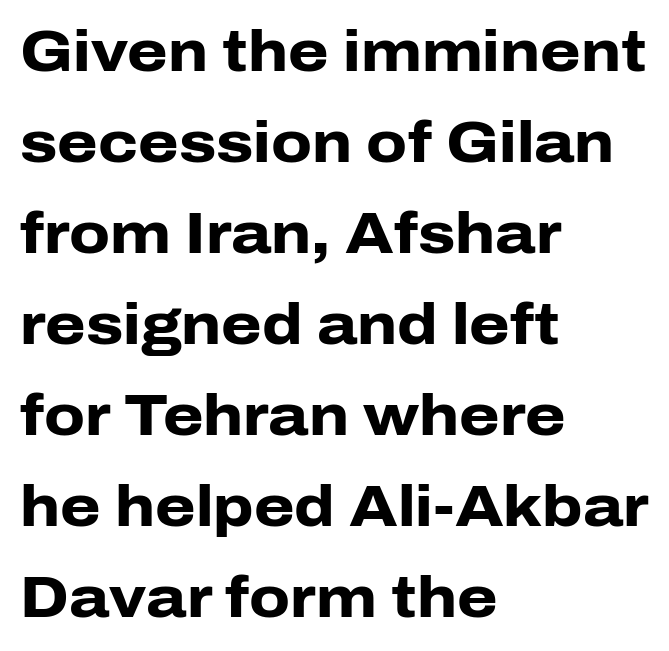
{"serif": "no", "italic": "no", "bold": "yes", "weight": "heavy", "width": "normal", "stroke_contrast": "low", "x_height": "medium", "monospaced": "no", "underline": "no", "align": "left", "line_spacing": "normal", "line_spacing_ratio": 1.57, "letter_spacing": "normal", "letter_spacing_em": 0.0, "glyph_px": 58}
